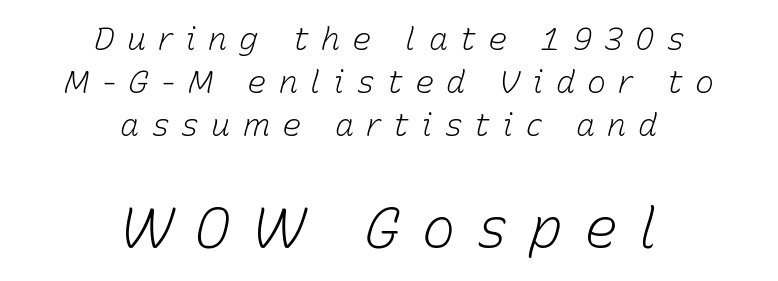
{"italic": "yes", "lean": "right", "slant_degrees": 15, "bold": "no", "weight": "light", "width": "normal", "stroke_contrast": "low", "x_height": "medium", "monospaced": "no", "underline": "no", "align": "center", "line_spacing": "normal", "line_spacing_ratio": 1.35, "letter_spacing": "wide", "letter_spacing_em": 0.38, "larger_block": "second", "size_ratio": 1.75, "glyph_px": 56}
